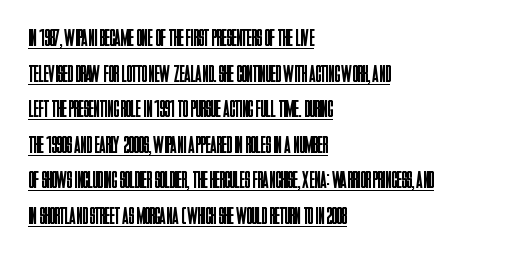
Q: Is the text bold? A: No.
Q: Is the text italic (slanted)? A: No, it is upright.
Q: Is the text underlined? A: Yes.
Q: How is the paragraph aligned? A: Left-aligned.
Q: Is the spacing between letters normal or unusually wide? A: Normal.
Q: Is the spacing between lines tight, normal or loose? A: Normal.
